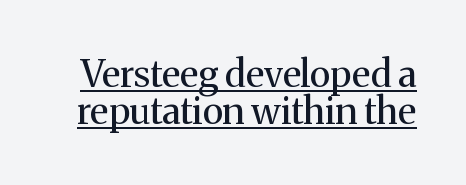
{"serif": "yes", "italic": "no", "bold": "no", "weight": "regular", "width": "normal", "stroke_contrast": "medium", "x_height": "medium", "monospaced": "no", "underline": "yes", "line_spacing": "tight", "line_spacing_ratio": 0.99, "letter_spacing": "normal", "letter_spacing_em": 0.0, "glyph_px": 37}
